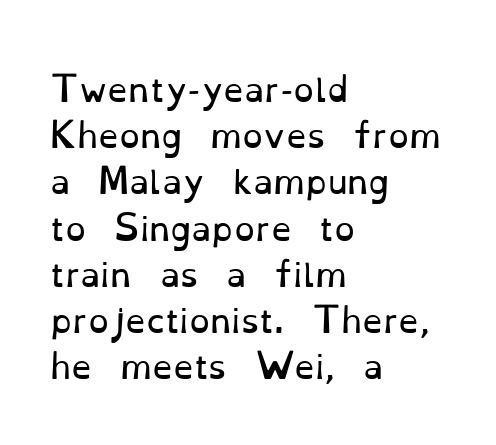
The image shows 33 px regular-weight serif type, upright; set left-aligned, normal line spacing (1.4x), normal letter spacing, not underlined; low stroke contrast and a small x-height.
